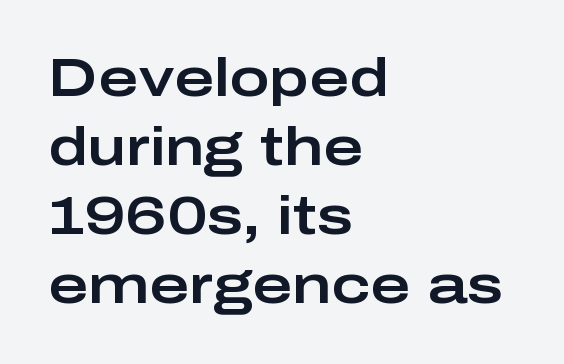
Q: Is the text italic (slanted)? A: No, it is upright.
Q: Is the typeface a serif or a sans-serif typeface? A: Sans-serif.
Q: Is the text underlined? A: No.
Q: How is the paragraph aligned? A: Left-aligned.
Q: Is the spacing between letters normal or unusually wide? A: Normal.
Q: Is the spacing between lines tight, normal or loose? A: Normal.
Q: Width (condensed, normal, or wide)? A: Wide.
Q: Stroke contrast? A: Low.
Q: x-height? A: Medium.
Q: Monospaced? A: No.
